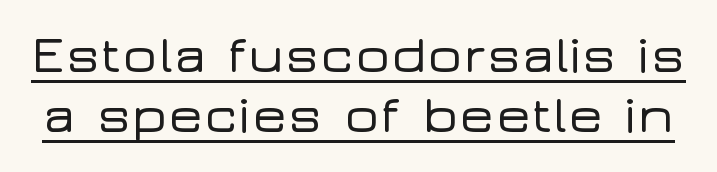
{"serif": "no", "italic": "no", "width": "wide", "stroke_contrast": "low", "x_height": "medium", "monospaced": "no", "underline": "yes", "line_spacing": "tight", "line_spacing_ratio": 1.14, "letter_spacing": "normal", "letter_spacing_em": 0.0, "glyph_px": 53}
